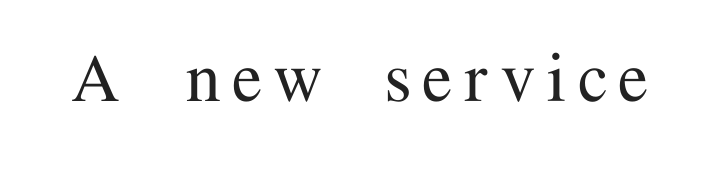
{"serif": "yes", "italic": "no", "width": "normal", "stroke_contrast": "medium", "x_height": "medium", "monospaced": "no", "underline": "no", "glyph_px": 80}
